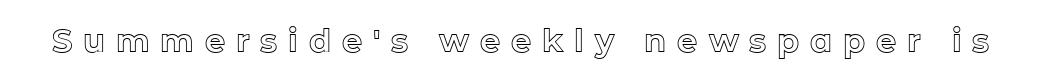
Q: Is the text italic (slanted)? A: No, it is upright.
Q: Is the text underlined? A: No.
Q: Is the spacing between letters normal or unusually wide? A: Unusually wide.
Q: Width (condensed, normal, or wide)? A: Normal.
Q: x-height? A: Medium.
Q: Monospaced? A: No.
